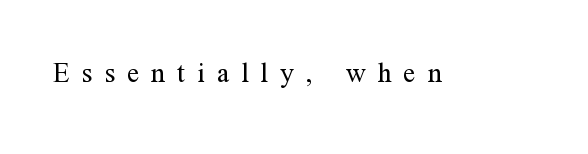
Q: Is the text bold? A: No.
Q: Is the text italic (slanted)? A: No, it is upright.
Q: Is the typeface a serif or a sans-serif typeface? A: Serif.
Q: Is the text underlined? A: No.
Q: Is the spacing between letters normal or unusually wide? A: Unusually wide.
Q: Width (condensed, normal, or wide)? A: Normal.
Q: Stroke contrast? A: Medium.
Q: x-height? A: Medium.
Q: Monospaced? A: No.
